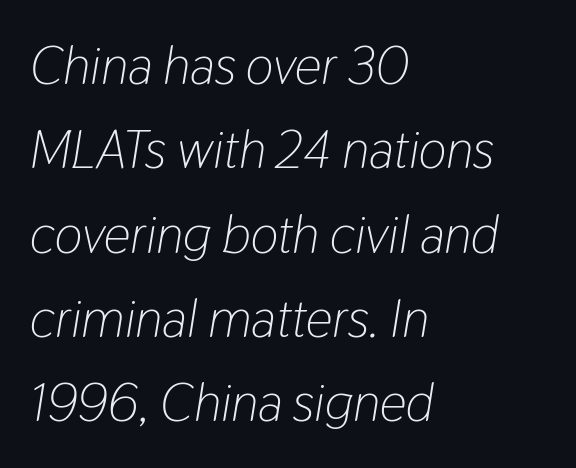
{"italic": "yes", "lean": "right", "slant_degrees": 9, "bold": "no", "weight": "light", "width": "condensed", "stroke_contrast": "low", "x_height": "medium", "monospaced": "no", "underline": "no", "align": "left", "line_spacing": "normal", "line_spacing_ratio": 1.59, "letter_spacing": "normal", "letter_spacing_em": 0.0, "glyph_px": 53}
